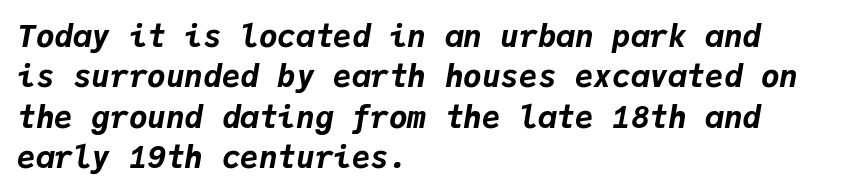
Q: Is the text bold? A: Yes.
Q: Is the text italic (slanted)? A: Yes, it leans right by about 9 degrees.
Q: Is the text underlined? A: No.
Q: How is the paragraph aligned? A: Left-aligned.
Q: Is the spacing between letters normal or unusually wide? A: Normal.
Q: Is the spacing between lines tight, normal or loose? A: Normal.
Q: Width (condensed, normal, or wide)? A: Normal.
Q: Stroke contrast? A: Low.
Q: x-height? A: Medium.
Q: Monospaced? A: Yes.
